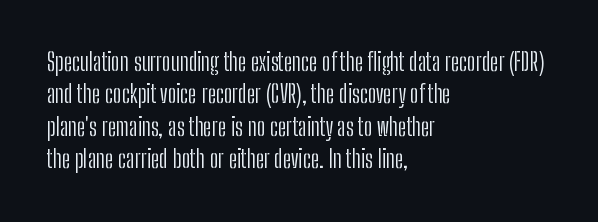
Q: Is the text bold? A: No.
Q: Is the text italic (slanted)? A: No, it is upright.
Q: Is the text underlined? A: No.
Q: How is the paragraph aligned? A: Left-aligned.
Q: Is the spacing between letters normal or unusually wide? A: Normal.
Q: Is the spacing between lines tight, normal or loose? A: Normal.
